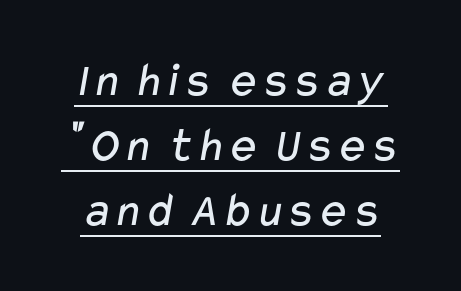
{"serif": "no", "bold": "no", "weight": "regular", "width": "wide", "stroke_contrast": "low", "x_height": "medium", "monospaced": "no", "underline": "yes", "line_spacing": "normal", "line_spacing_ratio": 1.33, "letter_spacing": "normal", "letter_spacing_em": 0.0, "glyph_px": 49}
